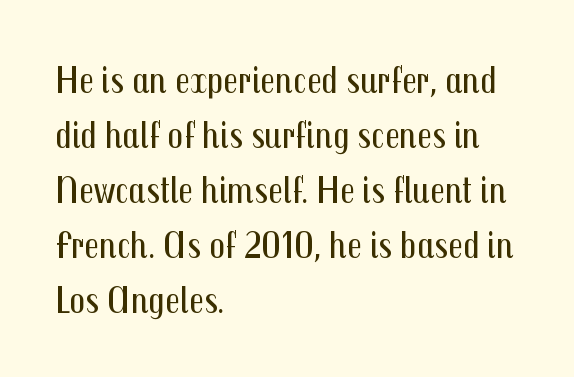
The image shows 39 px regular-weight, condensed sans-serif type, upright; set left-aligned, normal line spacing (1.41x), normal letter spacing, not underlined; medium stroke contrast and a medium x-height.
